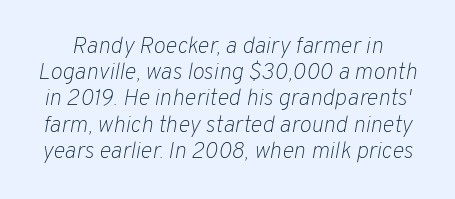
The image shows 23 px text type, italic (leaning right); set tight line spacing (1.14x), normal letter spacing, not underlined.
